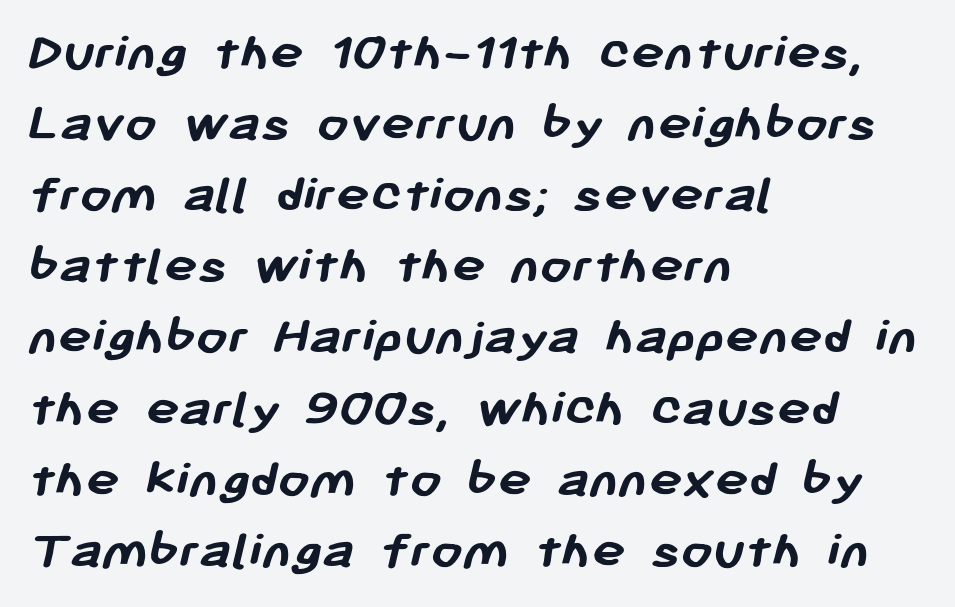
Character widths vary here, with narrow letters taking less room than wide ones. The baseline area is clear. The ragged edge is on the right, which tells us the setting is flush left. Successive baselines arrive at the customary interval. Each glyph is drawn with heavy, bold strokes.
